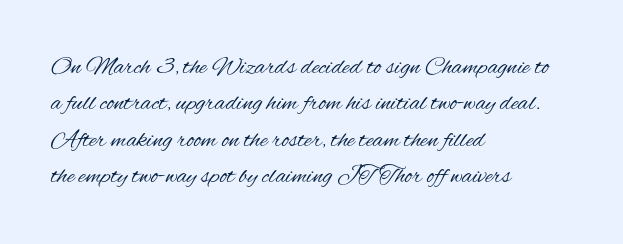
The image shows 25 px text type; set left-aligned, normal line spacing (1.46x), normal letter spacing, not underlined.
